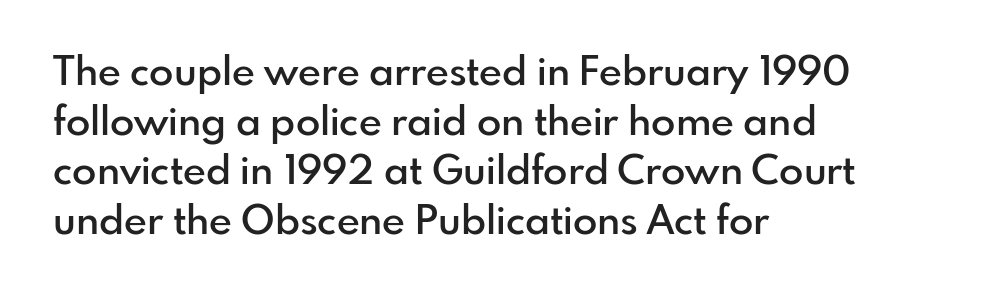
The image shows 40 px semibold sans-serif type, upright; set left-aligned, line spacing 1.24x, normal letter spacing, not underlined; low stroke contrast and a small x-height.
